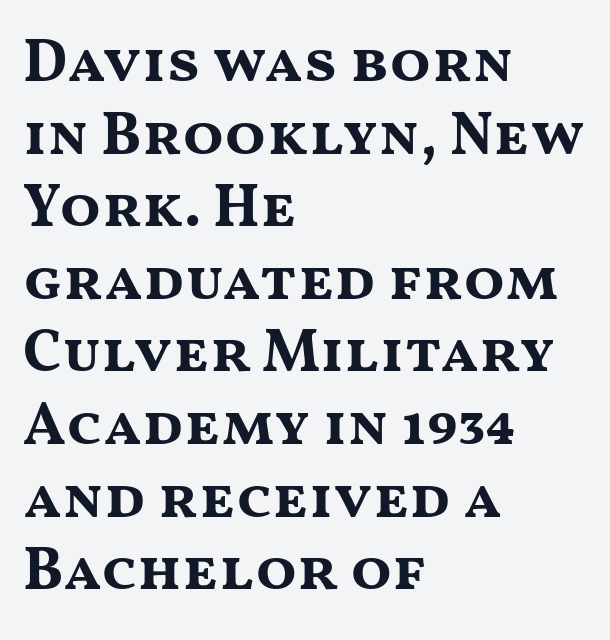
The image shows 60 px bold, wide sans-serif type, upright; set left-aligned, line spacing 1.21x, normal letter spacing, not underlined; medium stroke contrast and a medium x-height.
